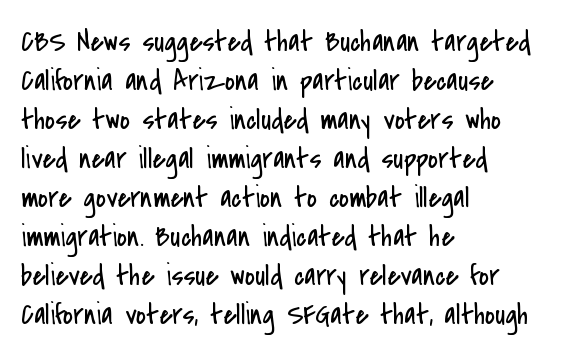
The passage shown has conventional tracking throughout. Is this a heavy cut? Hardly; it is regular or lighter. Honestly, the row spacing looks completely unremarkable. Font category for this specimen: sans-serif.
